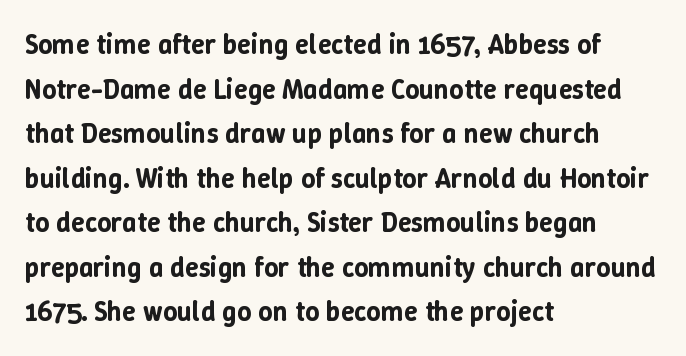
The image shows 28 px text type, upright; set left-aligned, normal line spacing (1.59x), normal letter spacing, not underlined; low stroke contrast and a medium x-height.
